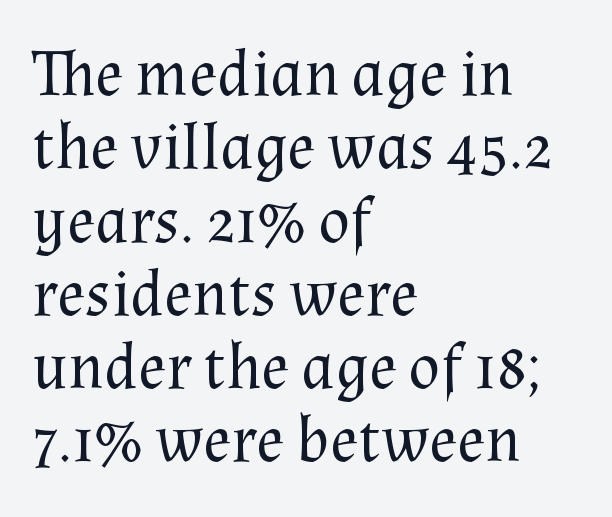
Q: Is the text bold? A: No.
Q: Is the text italic (slanted)? A: No, it is upright.
Q: Is the text underlined? A: No.
Q: How is the paragraph aligned? A: Left-aligned.
Q: Is the spacing between letters normal or unusually wide? A: Normal.
Q: Is the spacing between lines tight, normal or loose? A: Tight.
Q: Width (condensed, normal, or wide)? A: Normal.
Q: Stroke contrast? A: Medium.
Q: x-height? A: Medium.
Q: Monospaced? A: No.
